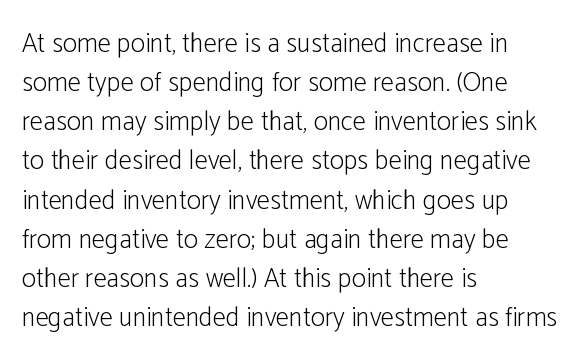
Default kerning and tracking; the words read as compact shapes. No heavy texture on the line: the type isn't bold. A roman cut, with each character standing at attention. Notice how the passage keeps a crisp vertical edge on the left only. Bare-footed words on every line.
